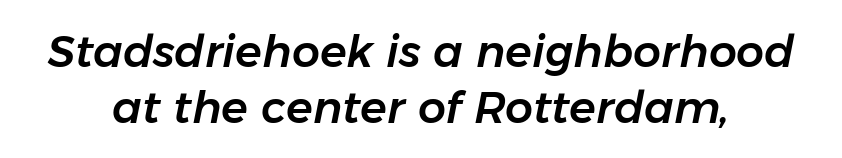
{"italic": "yes", "lean": "right", "slant_degrees": 11, "width": "normal", "stroke_contrast": "low", "x_height": "medium", "monospaced": "no", "underline": "no", "align": "center", "line_spacing": "normal", "line_spacing_ratio": 1.27, "letter_spacing": "normal", "letter_spacing_em": 0.0, "glyph_px": 44}
